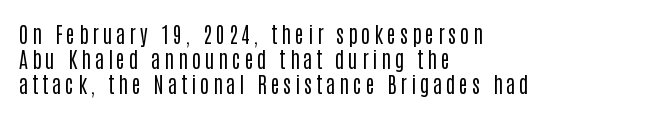
Heaviness? Minimal to ordinary, like unemphasized prose. Letters rest on an invisible, unmarked baseline. This sample uses an upright cut, with every glyph sitting square on the baseline. Every row of glyphs begins at an identical x-position on the left.
